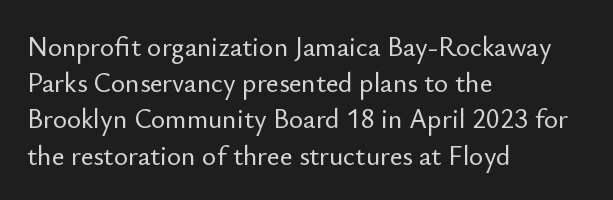
The image shows 27 px text type, upright; set left-aligned, normal line spacing (1.34x), normal letter spacing, not underlined.
